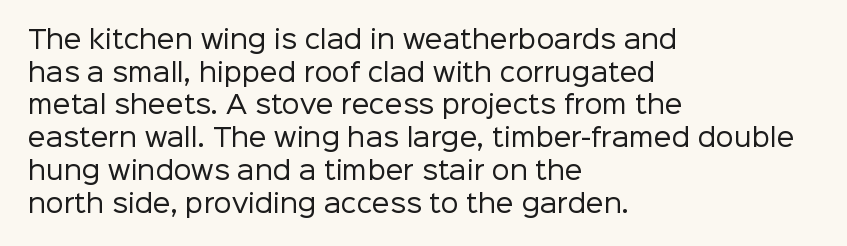
The image shows 25 px text type, upright; set left-aligned, normal line spacing (1.31x), normal letter spacing, not underlined.
